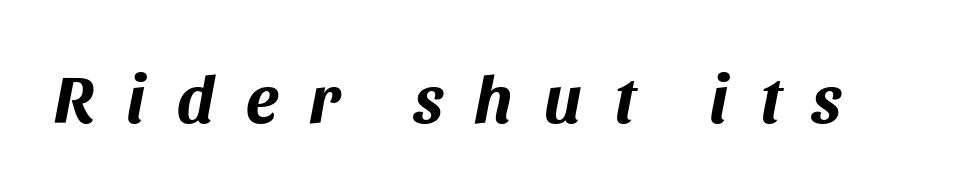
The image shows 67 px bold type, italic (leaning right); set unusually wide letter spacing (+0.47 em), not underlined; medium stroke contrast and a large x-height.
